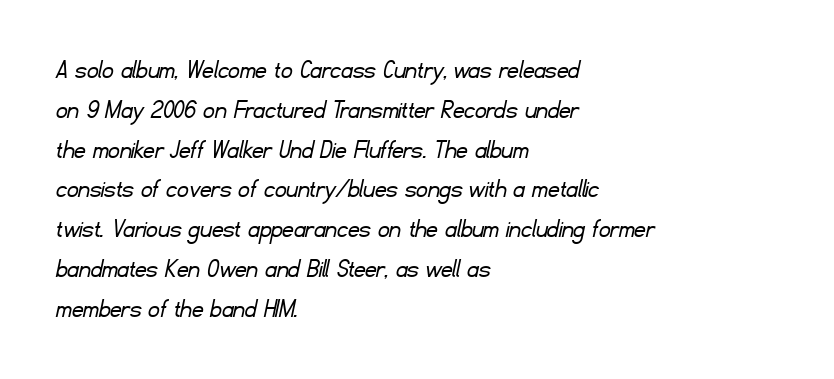
The image shows 28 px light sans-serif type; set left-aligned, normal line spacing (1.42x), normal letter spacing, not underlined; low stroke contrast and a small x-height.
